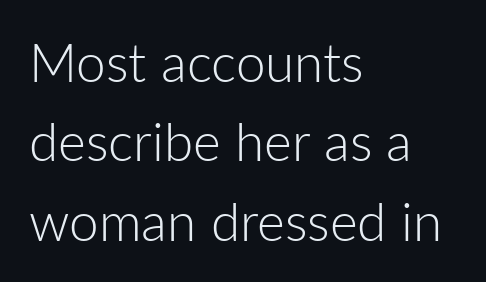
{"serif": "no", "italic": "no", "bold": "no", "weight": "light", "width": "normal", "stroke_contrast": "low", "x_height": "medium", "monospaced": "no", "underline": "no", "align": "left", "line_spacing": "normal", "line_spacing_ratio": 1.5, "letter_spacing": "normal", "letter_spacing_em": 0.0, "glyph_px": 53}
